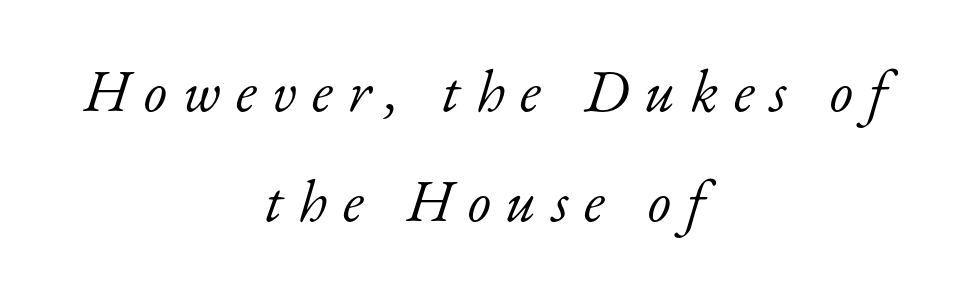
{"serif": "yes", "italic": "yes", "lean": "right", "slant_degrees": 17, "bold": "no", "weight": "light", "width": "normal", "stroke_contrast": "low", "x_height": "small", "monospaced": "no", "underline": "no", "align": "center", "line_spacing_ratio": 1.83, "letter_spacing": "wide", "letter_spacing_em": 0.26, "glyph_px": 60}
